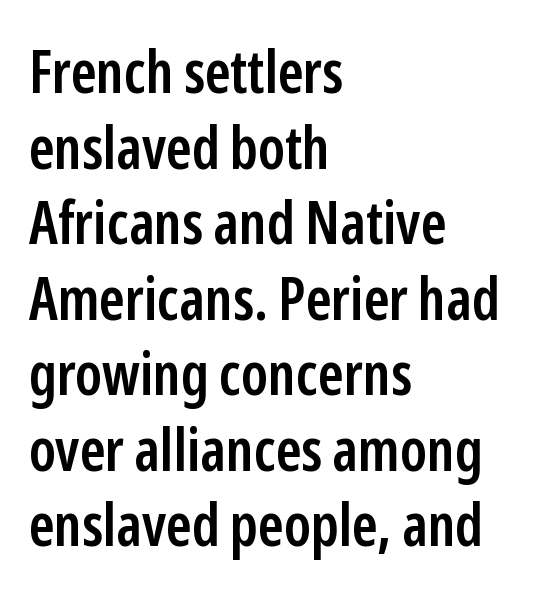
Q: Is the text bold? A: Semi-bold.
Q: Is the text italic (slanted)? A: No, it is upright.
Q: Is the typeface a serif or a sans-serif typeface? A: Sans-serif.
Q: Is the text underlined? A: No.
Q: How is the paragraph aligned? A: Left-aligned.
Q: Is the spacing between letters normal or unusually wide? A: Normal.
Q: Is the spacing between lines tight, normal or loose? A: Normal.
Q: Width (condensed, normal, or wide)? A: Condensed.
Q: Stroke contrast? A: Low.
Q: x-height? A: Medium.
Q: Monospaced? A: No.
